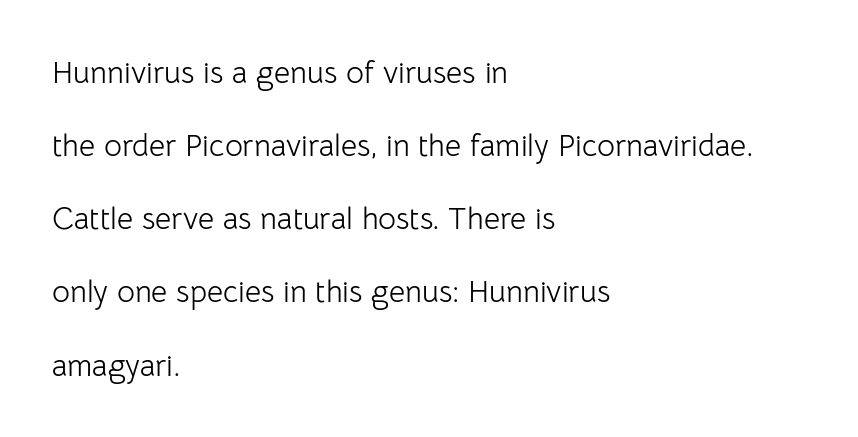
{"serif": "no", "italic": "no", "bold": "no", "weight": "light", "width": "normal", "stroke_contrast": "low", "x_height": "medium", "monospaced": "no", "underline": "no", "align": "left", "line_spacing": "loose", "line_spacing_ratio": 2.36, "letter_spacing": "normal", "letter_spacing_em": 0.0, "glyph_px": 31}
